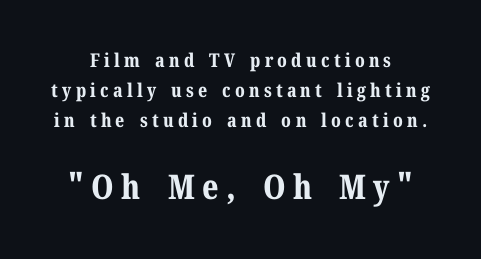
The image shows 34 px bold serif type, upright; set normal line spacing (1.58x), unusually wide letter spacing (+0.22 em), not underlined; the second (bottom) block is 1.79x larger; medium stroke contrast and a medium x-height.
